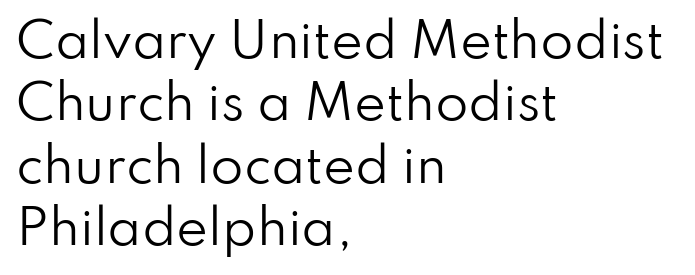
The image shows 48 px regular-weight sans-serif type, upright; set left-aligned, normal line spacing (1.3x), normal letter spacing, not underlined; low stroke contrast and a small x-height.
